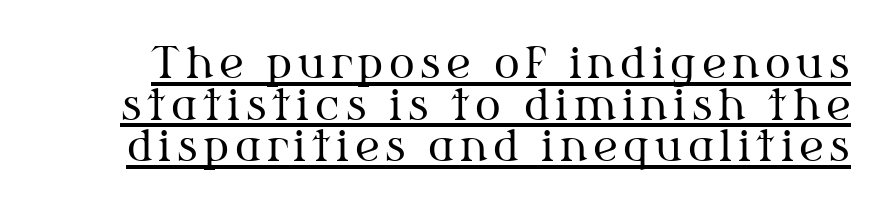
{"serif": "yes", "italic": "no", "bold": "no", "weight": "regular", "width": "normal", "stroke_contrast": "medium", "x_height": "medium", "monospaced": "no", "underline": "yes", "line_spacing": "tight", "line_spacing_ratio": 0.97, "glyph_px": 43}
